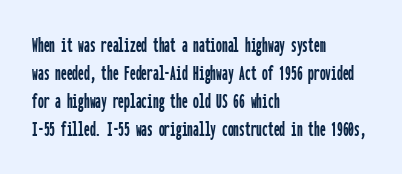
Look at the tracking — it's just the regular setting, nothing added. Caption: multi-line text, flush left, ragged right. Notice how the stems are strictly vertical — no italics here. A clean baseline with only descenders dipping below it.
